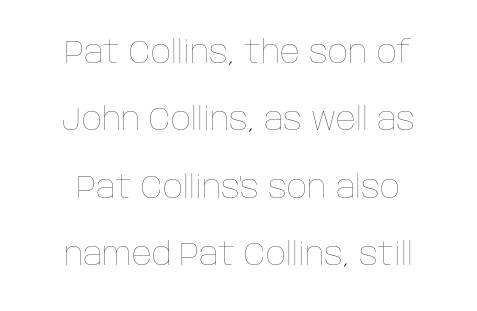
Q: Is the text bold? A: No.
Q: Is the text italic (slanted)? A: No, it is upright.
Q: Is the text underlined? A: No.
Q: Is the spacing between letters normal or unusually wide? A: Normal.
Q: Is the spacing between lines tight, normal or loose? A: Loose.
Q: Width (condensed, normal, or wide)? A: Normal.
Q: Stroke contrast? A: Low.
Q: x-height? A: Large.
Q: Monospaced? A: No.
